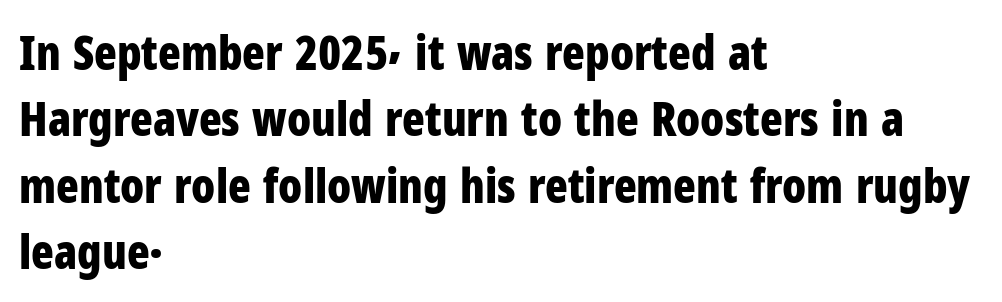
Leftover space on each line is placed entirely after the last word. The glyphs in this specimen are sans serif. A typesetter would call this proportional, since set widths differ per character. The lines sit at an ordinary, default distance from one another.
